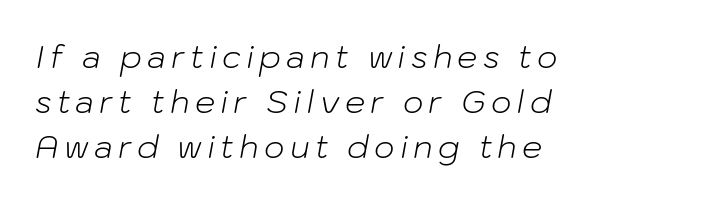
The rendering uses natural spacing where letterforms have individual widths. The font is comparable to plain body text, perhaps lighter. Honestly, the row spacing looks completely unremarkable. Notice how the stems are inclined rather than vertical — that's the hallmark of italics. Leftover space on each line is placed entirely after the last word.
